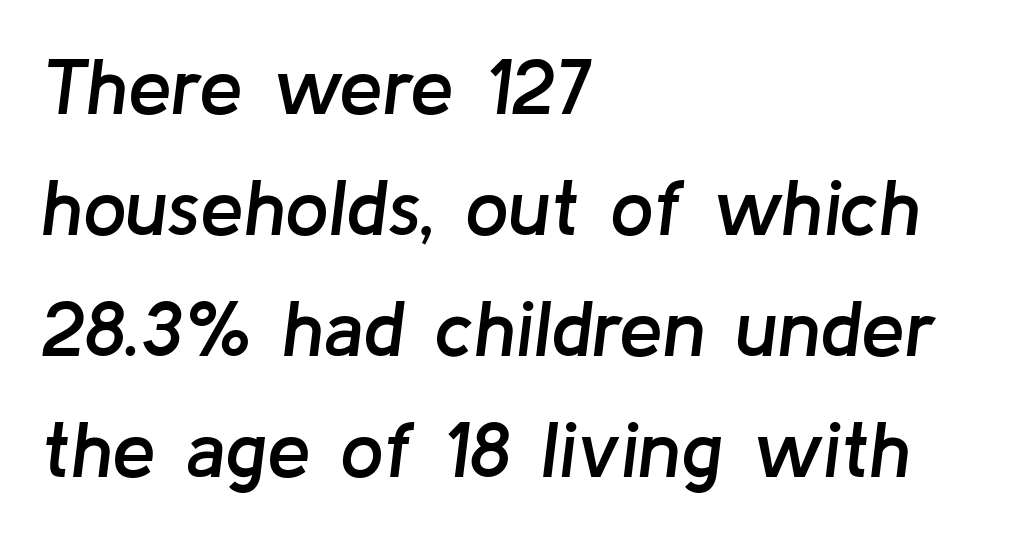
The image shows 78 px semibold type, italic (leaning right); set left-aligned, normal line spacing (1.55x), normal letter spacing, not underlined; low stroke contrast and a medium x-height.
